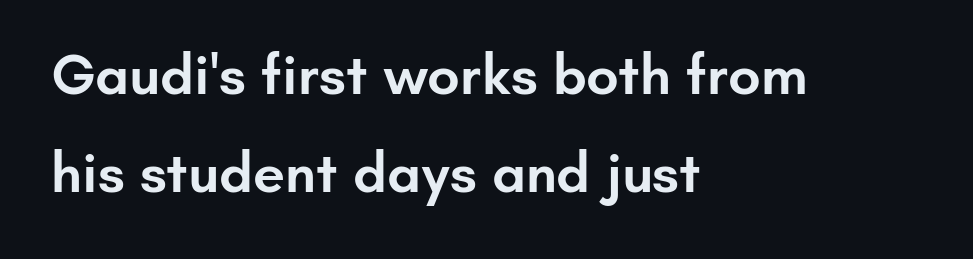
Q: Is the text bold? A: Semi-bold.
Q: Is the text italic (slanted)? A: No, it is upright.
Q: Is the typeface a serif or a sans-serif typeface? A: Sans-serif.
Q: Is the text underlined? A: No.
Q: How is the paragraph aligned? A: Left-aligned.
Q: Is the spacing between letters normal or unusually wide? A: Normal.
Q: Width (condensed, normal, or wide)? A: Normal.
Q: Stroke contrast? A: Low.
Q: x-height? A: Small.
Q: Monospaced? A: No.
